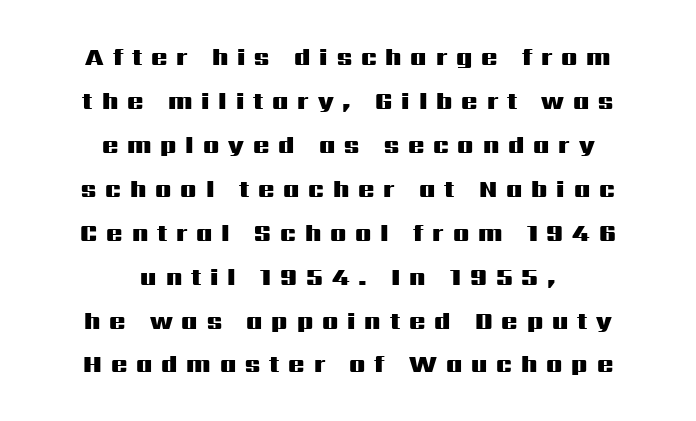
{"italic": "no", "bold": "yes", "underline": "no", "align": "center", "line_spacing_ratio": 1.83, "letter_spacing": "wide", "letter_spacing_em": 0.37, "glyph_px": 24}
